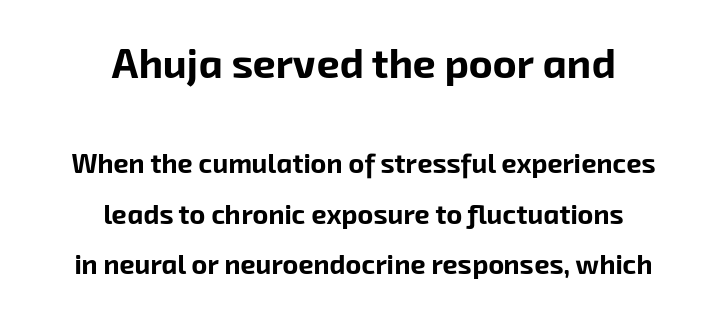
Q: Is the text bold? A: Yes.
Q: Is the typeface a serif or a sans-serif typeface? A: Sans-serif.
Q: Is the text underlined? A: No.
Q: How is the paragraph aligned? A: Centered.
Q: Is the spacing between letters normal or unusually wide? A: Normal.
Q: Which block of text is set in a larger size, the first (top) or the second (bottom)? A: The first (top) one.
Q: Width (condensed, normal, or wide)? A: Normal.
Q: Stroke contrast? A: Low.
Q: x-height? A: Medium.
Q: Monospaced? A: No.
